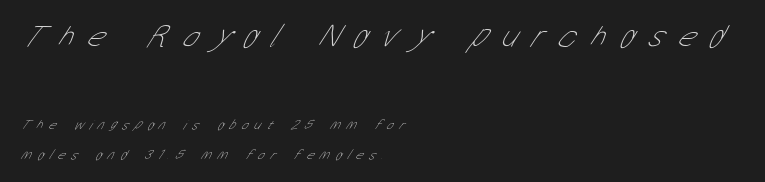
These lines are rendered in a variable-pitch font. The designer gave the opening block more size than the closing block. Is the letter spacing exaggerated? Yes — the characters are pushed far apart. These glyphs show unthickened strokes, regular width or finer. The letters carry no serifs — their stems end cleanly without finishing strokes. The passage shown stacks its lines with a broad gap.
